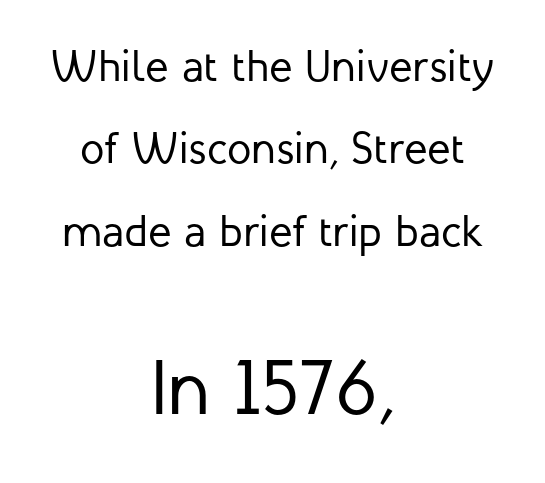
Q: Is the text bold? A: No.
Q: Is the text italic (slanted)? A: No, it is upright.
Q: Is the typeface a serif or a sans-serif typeface? A: Sans-serif.
Q: Is the text underlined? A: No.
Q: How is the paragraph aligned? A: Centered.
Q: Is the spacing between letters normal or unusually wide? A: Normal.
Q: Which block of text is set in a larger size, the first (top) or the second (bottom)? A: The second (bottom) one.
Q: Width (condensed, normal, or wide)? A: Normal.
Q: Stroke contrast? A: Low.
Q: x-height? A: Medium.
Q: Monospaced? A: No.
